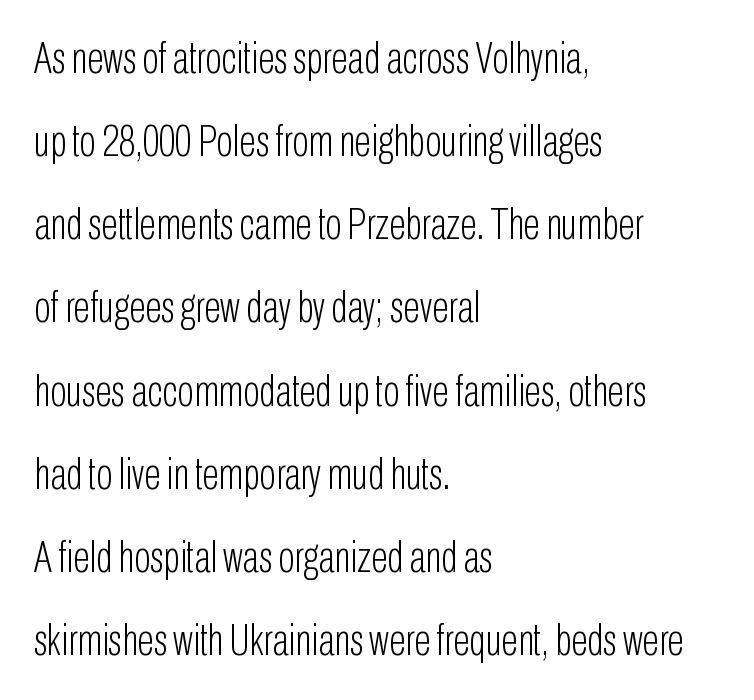
Q: Is the text bold? A: No.
Q: Is the text italic (slanted)? A: No, it is upright.
Q: Is the typeface a serif or a sans-serif typeface? A: Sans-serif.
Q: Is the text underlined? A: No.
Q: How is the paragraph aligned? A: Left-aligned.
Q: Is the spacing between letters normal or unusually wide? A: Normal.
Q: Width (condensed, normal, or wide)? A: Condensed.
Q: Stroke contrast? A: Low.
Q: x-height? A: Medium.
Q: Monospaced? A: No.
